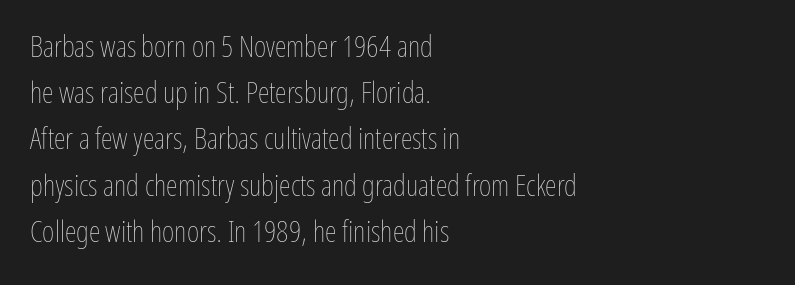
The image shows 30 px thin, condensed type, upright; set left-aligned, normal line spacing (1.54x), normal letter spacing, not underlined; low stroke contrast and a medium x-height.
